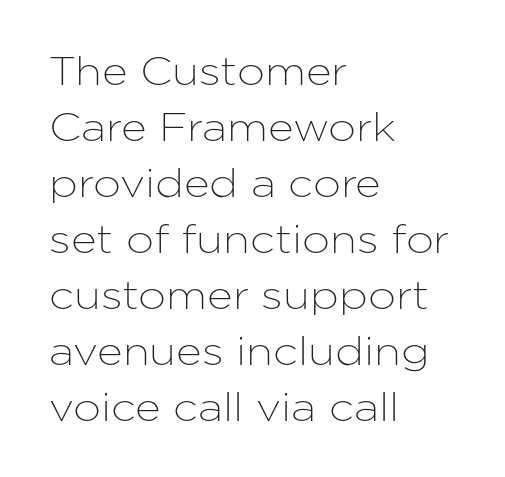
{"serif": "no", "italic": "no", "width": "normal", "stroke_contrast": "low", "x_height": "medium", "monospaced": "no", "underline": "no", "align": "left", "line_spacing": "normal", "line_spacing_ratio": 1.4, "letter_spacing": "normal", "letter_spacing_em": 0.0, "glyph_px": 40}
